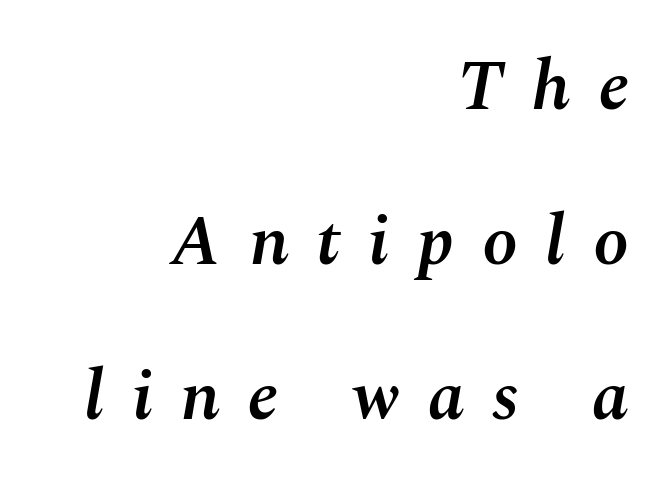
The strokes are fattened partway — semibold, not bold. Looks like regular typesetting: each glyph gets only the width it needs. Characters are canted at an angle relative to the baseline's perpendicular. How would I describe the line gaps? Wide and relaxed.
